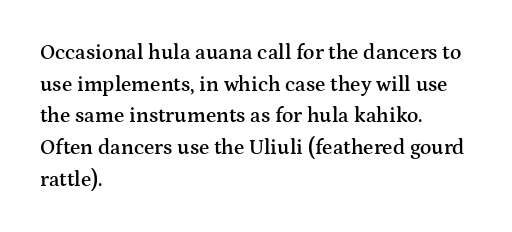
Q: Is the text bold? A: Semi-bold.
Q: Is the text italic (slanted)? A: No, it is upright.
Q: Is the text underlined? A: No.
Q: How is the paragraph aligned? A: Left-aligned.
Q: Is the spacing between letters normal or unusually wide? A: Normal.
Q: Is the spacing between lines tight, normal or loose? A: Normal.
